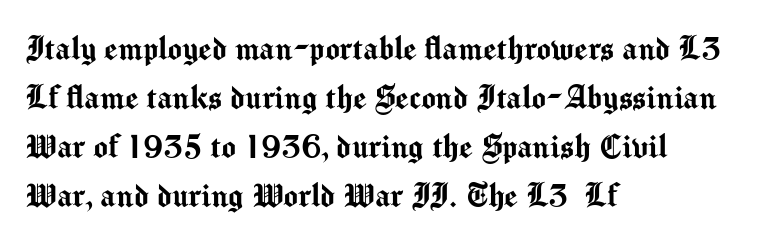
The image shows 38 px sans-serif type, upright; set left-aligned, normal line spacing (1.29x), normal letter spacing, not underlined; medium stroke contrast and a medium x-height.
